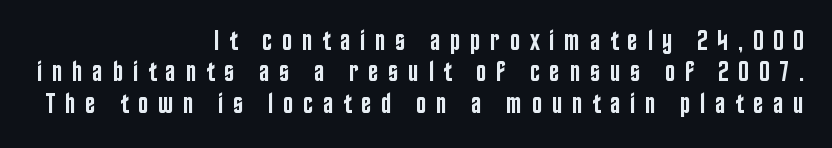
{"serif": "no", "italic": "no", "bold": "semi", "weight": "semibold", "width": "condensed", "stroke_contrast": "low", "x_height": "large", "monospaced": "no", "underline": "no", "align": "right", "line_spacing": "tight", "line_spacing_ratio": 1.12, "letter_spacing": "wide", "letter_spacing_em": 0.34, "glyph_px": 28}
